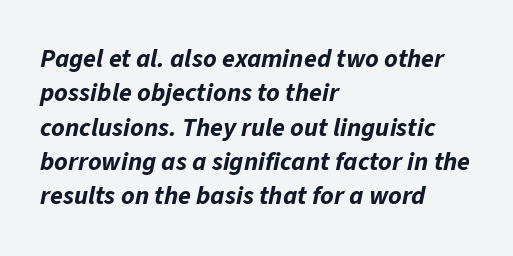
Q: Is the text bold? A: Yes.
Q: Is the text italic (slanted)? A: Yes, it leans right by about 11 degrees.
Q: Is the text underlined? A: No.
Q: How is the paragraph aligned? A: Left-aligned.
Q: Is the spacing between letters normal or unusually wide? A: Normal.
Q: Is the spacing between lines tight, normal or loose? A: Normal.
